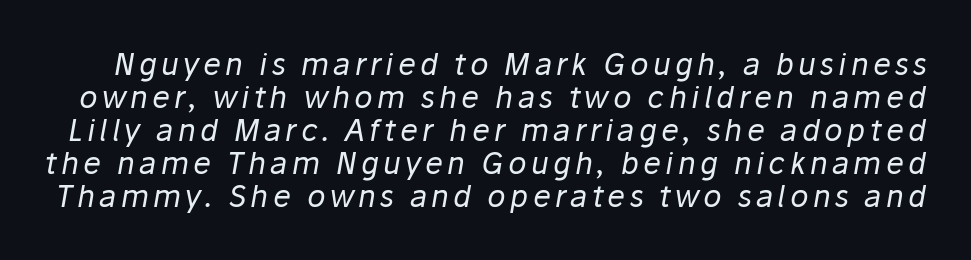
The image shows 30 px regular-weight type, italic (leaning right); set tight line spacing (1.1x), not underlined; low stroke contrast and a medium x-height.
